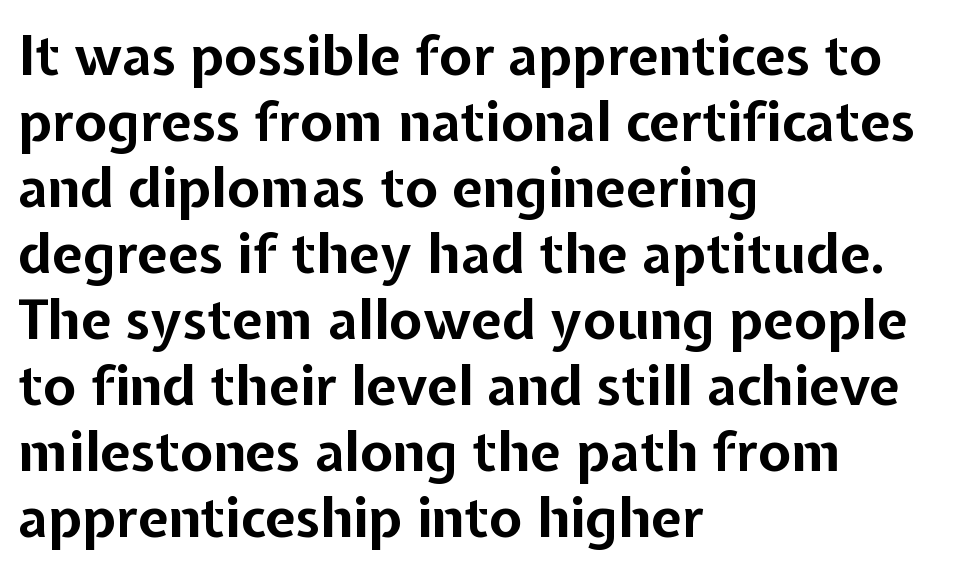
{"serif": "no", "italic": "no", "bold": "yes", "weight": "bold", "width": "normal", "stroke_contrast": "low", "x_height": "medium", "monospaced": "no", "underline": "no", "align": "left", "line_spacing_ratio": 1.2, "letter_spacing": "normal", "letter_spacing_em": 0.0, "glyph_px": 55}
